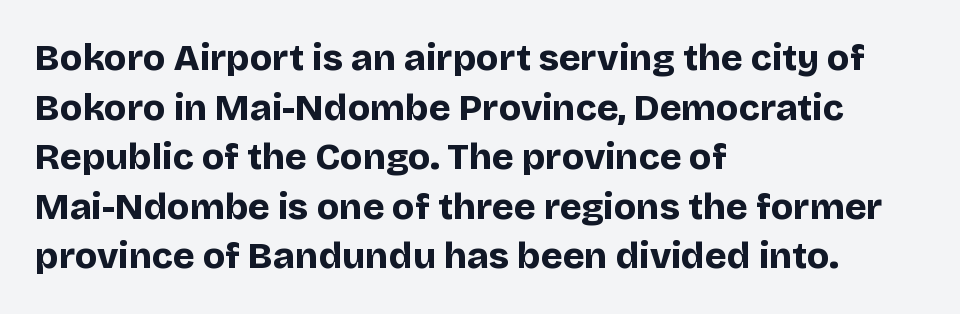
{"serif": "no", "italic": "no", "bold": "yes", "weight": "bold", "width": "normal", "stroke_contrast": "low", "x_height": "large", "monospaced": "no", "underline": "no", "align": "left", "line_spacing": "normal", "line_spacing_ratio": 1.34, "letter_spacing": "normal", "letter_spacing_em": 0.0, "glyph_px": 37}
